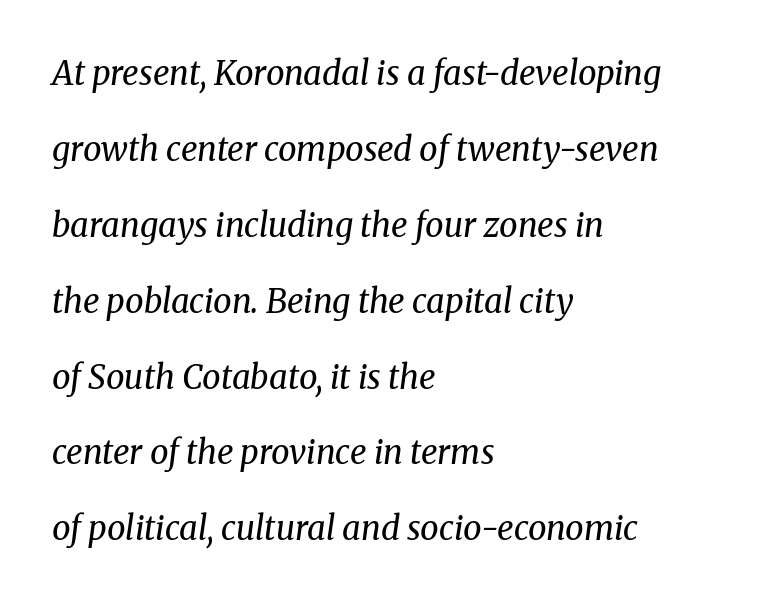
Q: Is the text bold? A: No.
Q: Is the text italic (slanted)? A: Yes, it leans right by about 8 degrees.
Q: Is the typeface a serif or a sans-serif typeface? A: Serif.
Q: Is the text underlined? A: No.
Q: How is the paragraph aligned? A: Left-aligned.
Q: Is the spacing between letters normal or unusually wide? A: Normal.
Q: Is the spacing between lines tight, normal or loose? A: Loose.
Q: Width (condensed, normal, or wide)? A: Normal.
Q: Stroke contrast? A: Medium.
Q: x-height? A: Medium.
Q: Monospaced? A: No.
